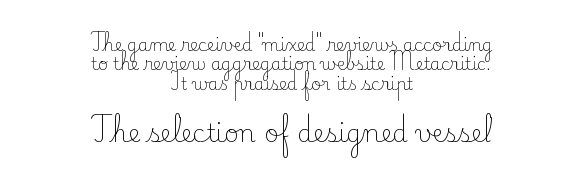
The font's upright variant was chosen for this text. Look at the glyph heights: the lower group is clearly the bigger setting. Which margin do the lines hug? Neither — every line sits in the middle. A bare baseline throughout the passage. Heft: none added — not bold.
